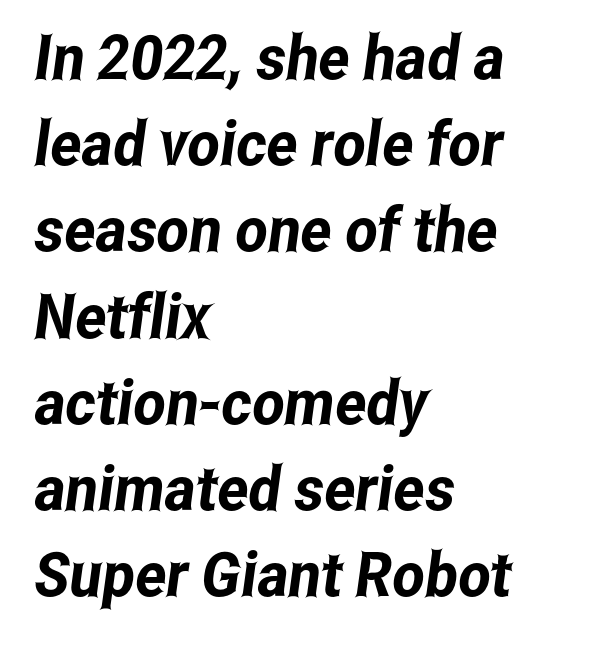
Quick note: interline space is typical. Rule under the text: the space is simply empty. The paragraph shown leans on its left margin. To sum up the face: it is a sans, with no serifs. The letterforms sit shoulder to shoulder at normal distance.
